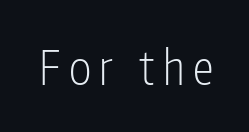
{"serif": "no", "italic": "no", "bold": "no", "weight": "light", "width": "condensed", "stroke_contrast": "low", "x_height": "medium", "monospaced": "no", "underline": "no", "glyph_px": 47}
